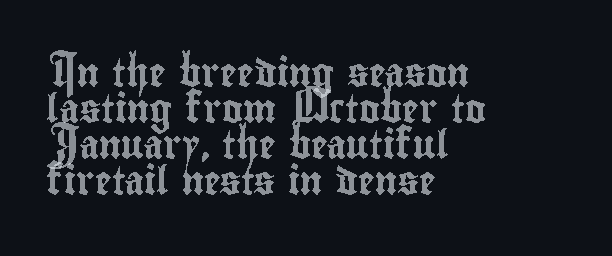
The space between consecutive lines is moderate. Ordinary non-slanted type is in use. Letter spacing: default. The letters advance in unequal steps, a hallmark of proportional type. Any mark beneath the type? The region is blank. These lines are set flush left with a ragged right edge.
